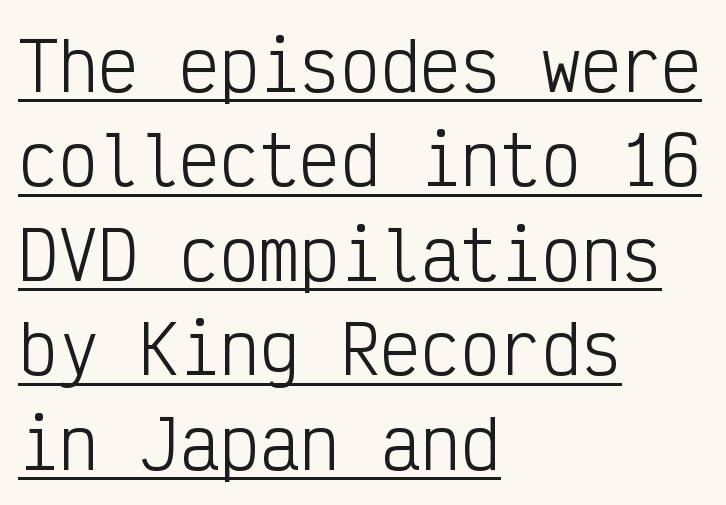
Q: Is the text bold? A: No.
Q: Is the text italic (slanted)? A: No, it is upright.
Q: Is the typeface a serif or a sans-serif typeface? A: Sans-serif.
Q: Is the text underlined? A: Yes.
Q: How is the paragraph aligned? A: Left-aligned.
Q: Is the spacing between letters normal or unusually wide? A: Normal.
Q: Is the spacing between lines tight, normal or loose? A: Normal.
Q: Width (condensed, normal, or wide)? A: Condensed.
Q: Stroke contrast? A: Low.
Q: x-height? A: Medium.
Q: Monospaced? A: Yes.
